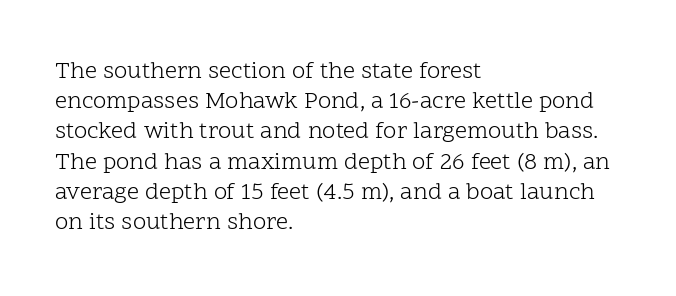
{"italic": "no", "bold": "no", "underline": "no", "align": "left", "line_spacing": "normal", "line_spacing_ratio": 1.26, "letter_spacing": "normal", "letter_spacing_em": 0.0, "glyph_px": 24}
